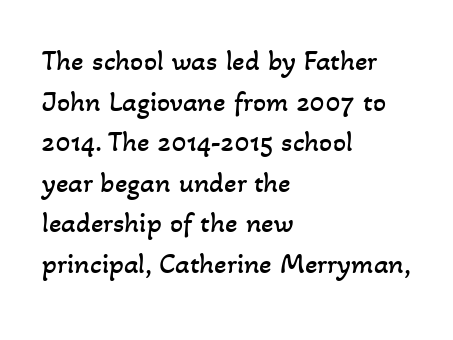
All the whitespace from short lines collects on the right. Each new line begins a customary step beneath the previous one. Each word holds together tightly as a unit, with standard inter-letter gaps. Type without underlining.
